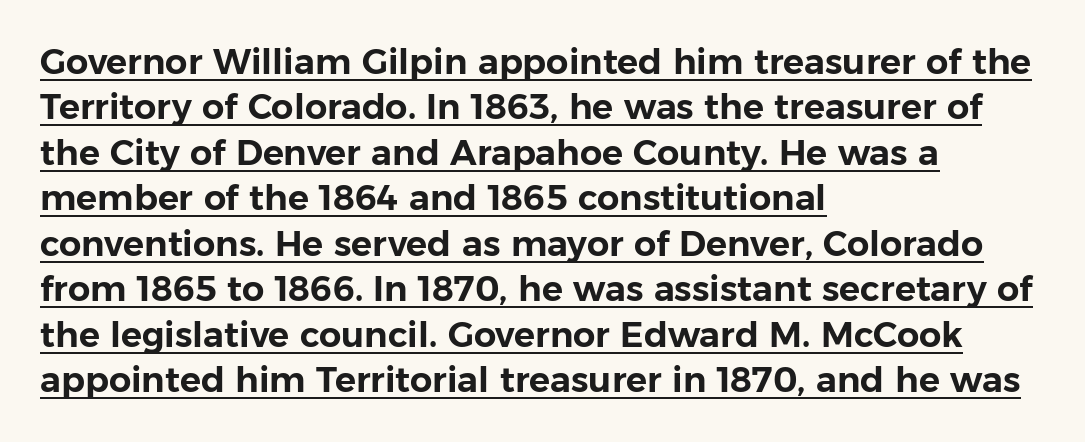
Q: Is the text italic (slanted)? A: No, it is upright.
Q: Is the typeface a serif or a sans-serif typeface? A: Sans-serif.
Q: Is the text underlined? A: Yes.
Q: How is the paragraph aligned? A: Left-aligned.
Q: Is the spacing between letters normal or unusually wide? A: Normal.
Q: Is the spacing between lines tight, normal or loose? A: Normal.
Q: Width (condensed, normal, or wide)? A: Normal.
Q: Stroke contrast? A: Low.
Q: x-height? A: Medium.
Q: Monospaced? A: No.
